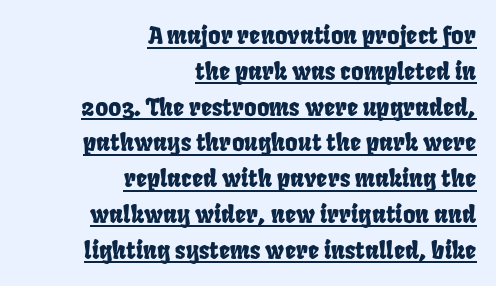
Q: Is the text underlined? A: Yes.
Q: How is the paragraph aligned? A: Right-aligned.
Q: Is the spacing between letters normal or unusually wide? A: Normal.
Q: Is the spacing between lines tight, normal or loose? A: Normal.
